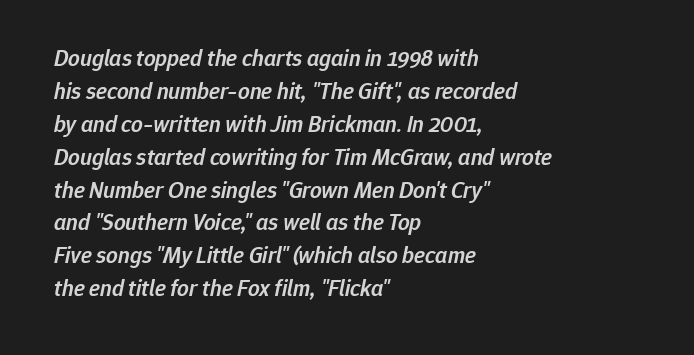
{"italic": "yes", "lean": "right", "slant_degrees": 12, "bold": "semi", "underline": "no", "align": "left", "line_spacing": "normal", "line_spacing_ratio": 1.43, "letter_spacing": "normal", "letter_spacing_em": 0.0, "glyph_px": 23}
